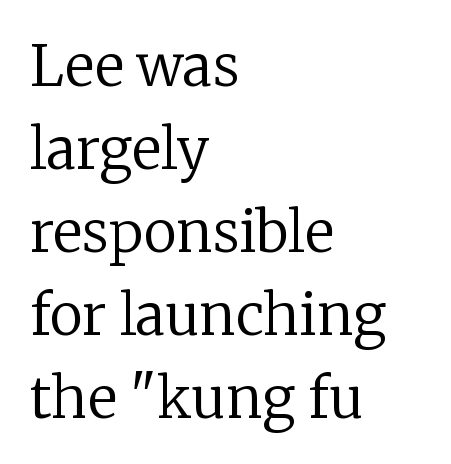
Q: Is the text bold? A: No.
Q: Is the text italic (slanted)? A: No, it is upright.
Q: Is the typeface a serif or a sans-serif typeface? A: Serif.
Q: Is the text underlined? A: No.
Q: How is the paragraph aligned? A: Left-aligned.
Q: Is the spacing between letters normal or unusually wide? A: Normal.
Q: Is the spacing between lines tight, normal or loose? A: Normal.
Q: Width (condensed, normal, or wide)? A: Normal.
Q: Stroke contrast? A: Low.
Q: x-height? A: Medium.
Q: Monospaced? A: No.
